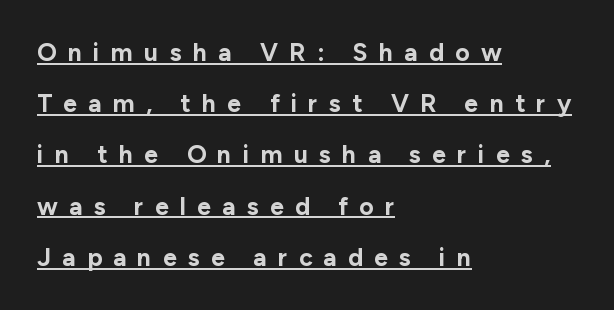
This rendering uses left alignment, leaving the right contour irregular. Is the type bold? Yes — the strokes are clearly thick and heavy. Looks like someone drew a line under every word here. A typesetter would call this heavily tracked-out type. Rendered with straight, roman letterforms.
